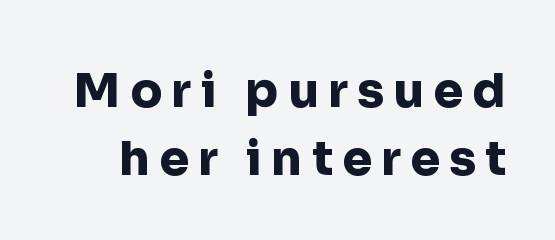
The image shows 47 px heavy sans-serif type, upright; set normal line spacing (1.44x), unusually wide letter spacing (+0.2 em), not underlined; low stroke contrast and a medium x-height.
